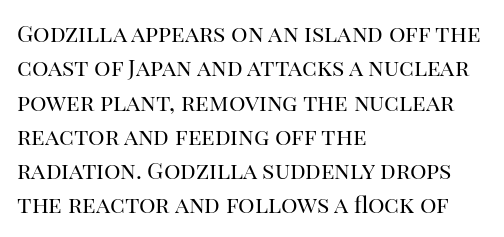
The image shows 23 px text type, upright; set left-aligned, normal line spacing (1.49x), normal letter spacing, not underlined.
